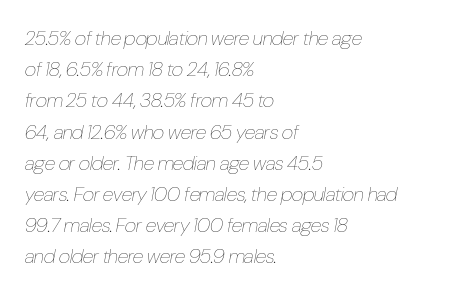
The image shows 20 px text type, italic (leaning right); set left-aligned, normal line spacing (1.56x), normal letter spacing, not underlined.
